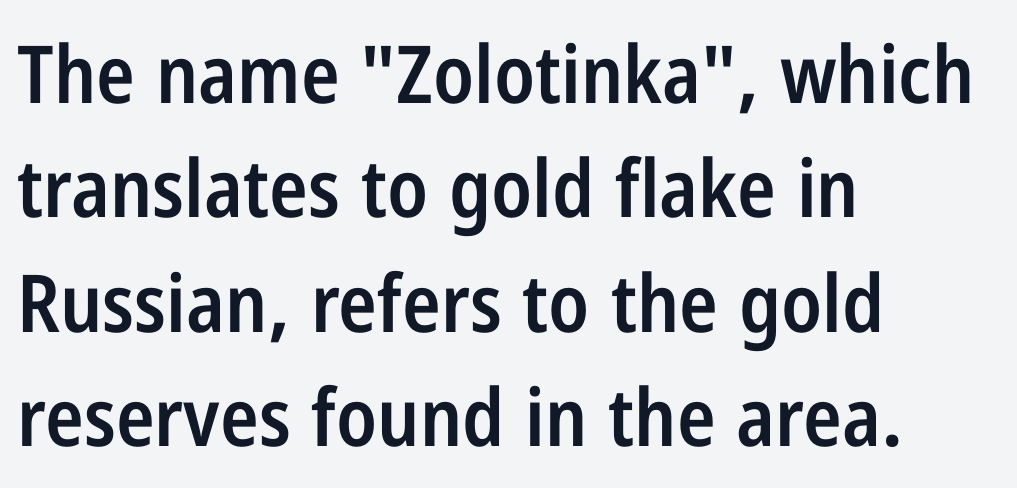
Q: Is the text bold? A: Semi-bold.
Q: Is the text italic (slanted)? A: No, it is upright.
Q: Is the typeface a serif or a sans-serif typeface? A: Sans-serif.
Q: Is the text underlined? A: No.
Q: How is the paragraph aligned? A: Left-aligned.
Q: Is the spacing between letters normal or unusually wide? A: Normal.
Q: Is the spacing between lines tight, normal or loose? A: Normal.
Q: Width (condensed, normal, or wide)? A: Condensed.
Q: Stroke contrast? A: Low.
Q: x-height? A: Medium.
Q: Monospaced? A: No.
